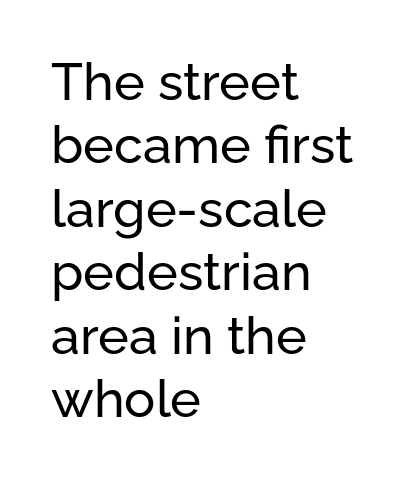
{"serif": "no", "italic": "no", "width": "normal", "stroke_contrast": "low", "x_height": "medium", "monospaced": "no", "underline": "no", "align": "left", "line_spacing_ratio": 1.22, "letter_spacing": "normal", "letter_spacing_em": 0.0, "glyph_px": 52}
